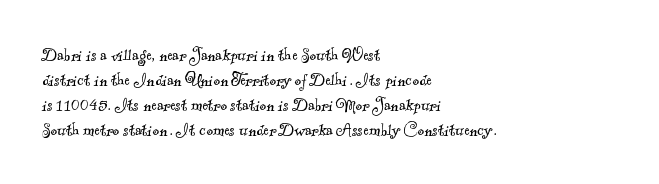
{"bold": "no", "underline": "no", "align": "left", "line_spacing": "normal", "line_spacing_ratio": 1.25, "letter_spacing": "normal", "letter_spacing_em": 0.0, "glyph_px": 20}
